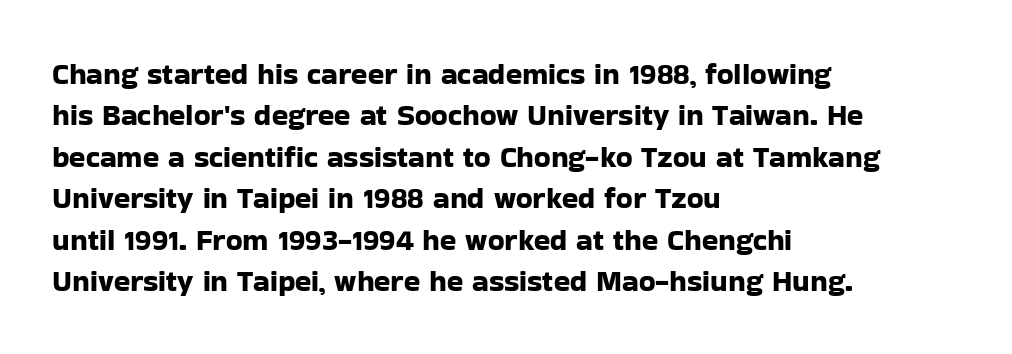
{"serif": "no", "italic": "no", "width": "normal", "stroke_contrast": "low", "x_height": "medium", "monospaced": "no", "underline": "no", "align": "left", "line_spacing": "normal", "line_spacing_ratio": 1.38, "letter_spacing": "normal", "letter_spacing_em": 0.0, "glyph_px": 30}
